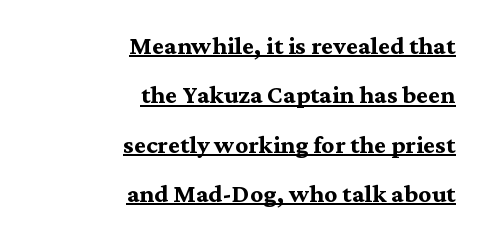
The image shows 32 px semibold serif type, upright; set right-aligned, normal line spacing (1.54x), normal letter spacing, underlined; medium stroke contrast and a medium x-height.
